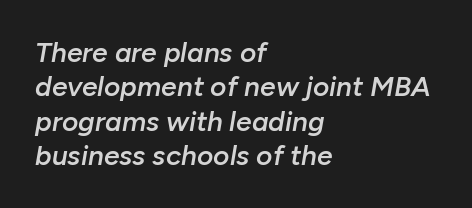
The image shows 28 px semibold type, italic (leaning right); set left-aligned, line spacing 1.23x, normal letter spacing, not underlined; low stroke contrast and a medium x-height.
